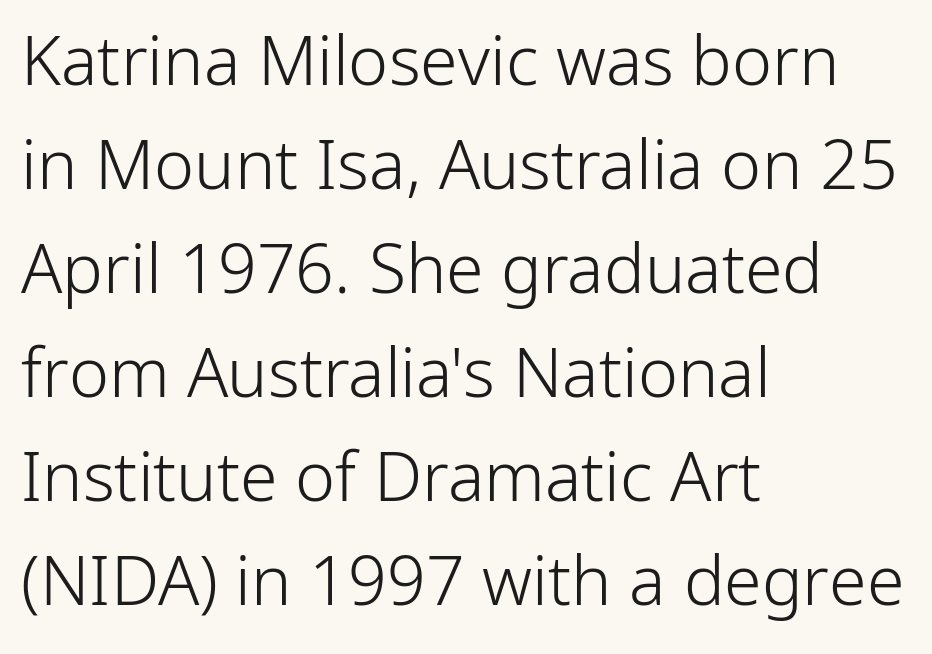
The image shows 68 px light sans-serif type, upright; set left-aligned, normal line spacing (1.53x), normal letter spacing, not underlined; low stroke contrast and a medium x-height.
